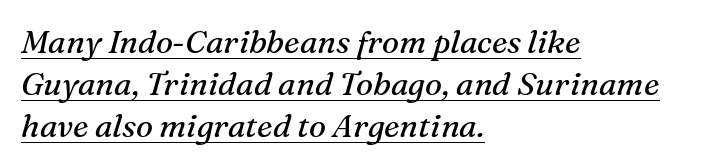
Q: Is the text bold? A: No.
Q: Is the text italic (slanted)? A: Yes, it leans right by about 16 degrees.
Q: Is the typeface a serif or a sans-serif typeface? A: Serif.
Q: Is the text underlined? A: Yes.
Q: How is the paragraph aligned? A: Left-aligned.
Q: Is the spacing between letters normal or unusually wide? A: Normal.
Q: Is the spacing between lines tight, normal or loose? A: Normal.
Q: Width (condensed, normal, or wide)? A: Normal.
Q: Stroke contrast? A: Medium.
Q: x-height? A: Medium.
Q: Monospaced? A: No.
